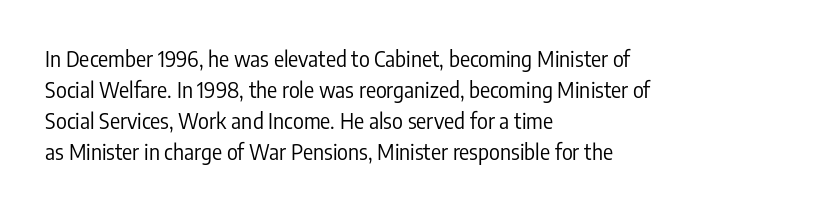
Q: Is the text bold? A: No.
Q: Is the text italic (slanted)? A: No, it is upright.
Q: Is the text underlined? A: No.
Q: How is the paragraph aligned? A: Left-aligned.
Q: Is the spacing between letters normal or unusually wide? A: Normal.
Q: Is the spacing between lines tight, normal or loose? A: Normal.
